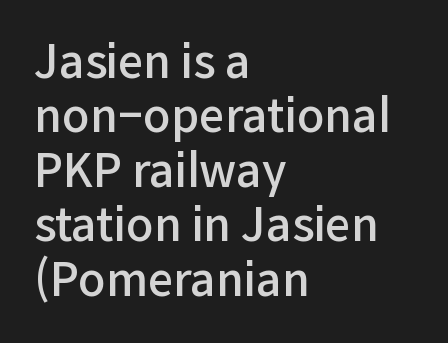
{"serif": "no", "italic": "no", "bold": "semi", "weight": "semibold", "width": "normal", "stroke_contrast": "low", "x_height": "medium", "monospaced": "no", "underline": "no", "align": "left", "line_spacing_ratio": 1.21, "letter_spacing": "normal", "letter_spacing_em": 0.0, "glyph_px": 45}
